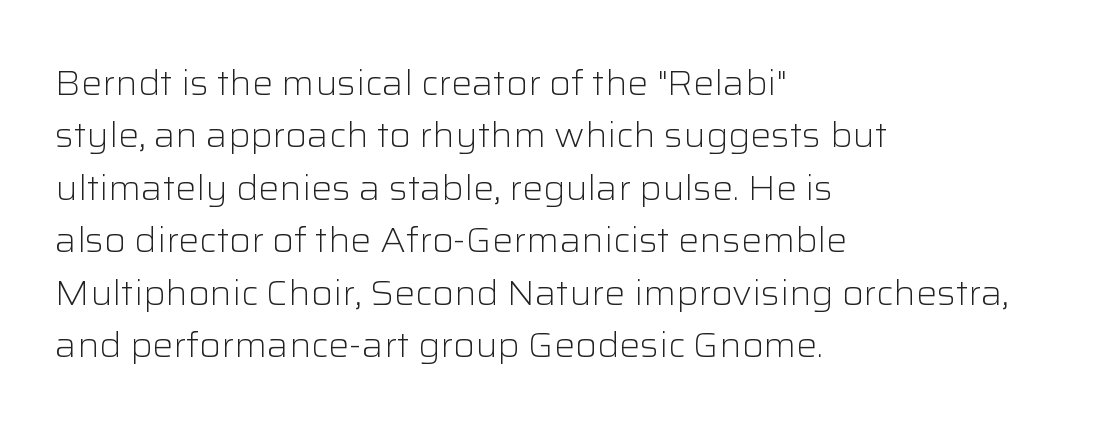
This reads as an unemphasized weight, regular at the heaviest. Do the letters lean? They stand straight. This rendering uses left alignment, leaving the right contour irregular. Caption: standard tracking, unaltered. The space between consecutive lines is moderate.
